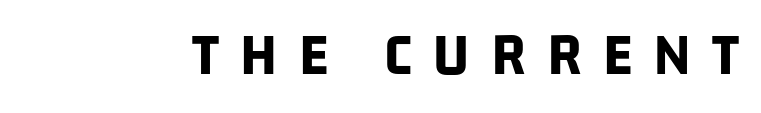
Q: Is the text bold? A: Yes.
Q: Is the typeface a serif or a sans-serif typeface? A: Sans-serif.
Q: Is the text underlined? A: No.
Q: Is the spacing between letters normal or unusually wide? A: Unusually wide.
Q: Width (condensed, normal, or wide)? A: Condensed.
Q: Stroke contrast? A: Low.
Q: x-height? A: Large.
Q: Monospaced? A: No.
